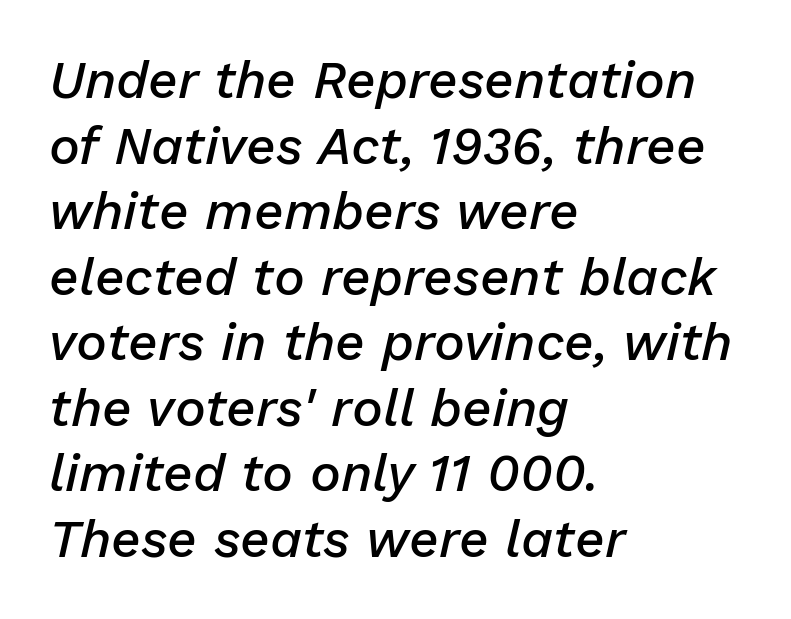
The image shows 52 px semibold type, italic (leaning right); set left-aligned, normal line spacing (1.26x), normal letter spacing, not underlined; low stroke contrast and a medium x-height.
